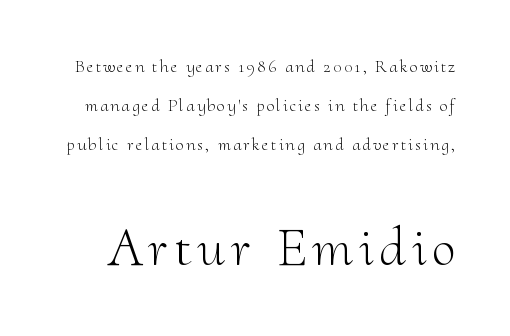
The image shows 54 px light serif type, upright; set loose line spacing (2.16x), not underlined; the second (bottom) block is 3.0x larger; medium stroke contrast and a small x-height.
